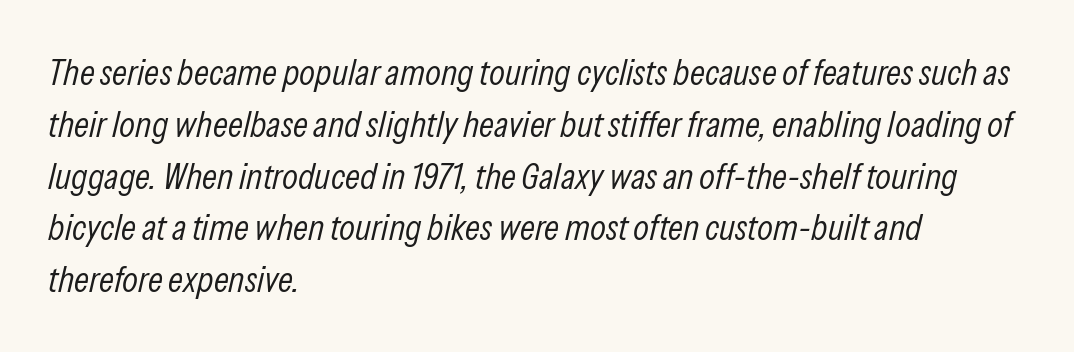
{"italic": "yes", "lean": "right", "slant_degrees": 13, "bold": "no", "weight": "light", "width": "condensed", "stroke_contrast": "low", "x_height": "medium", "monospaced": "no", "underline": "no", "align": "left", "line_spacing": "normal", "line_spacing_ratio": 1.4, "letter_spacing": "normal", "letter_spacing_em": 0.0, "glyph_px": 37}
